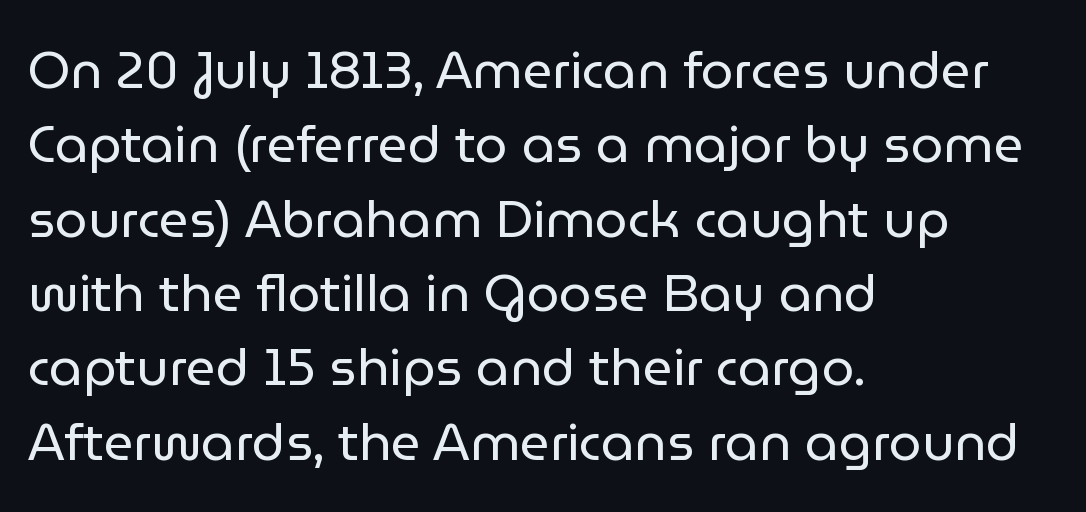
Q: Is the text bold? A: No.
Q: Is the text italic (slanted)? A: No, it is upright.
Q: Is the typeface a serif or a sans-serif typeface? A: Sans-serif.
Q: Is the text underlined? A: No.
Q: How is the paragraph aligned? A: Left-aligned.
Q: Is the spacing between letters normal or unusually wide? A: Normal.
Q: Is the spacing between lines tight, normal or loose? A: Normal.
Q: Width (condensed, normal, or wide)? A: Normal.
Q: Stroke contrast? A: Low.
Q: x-height? A: Medium.
Q: Monospaced? A: No.
